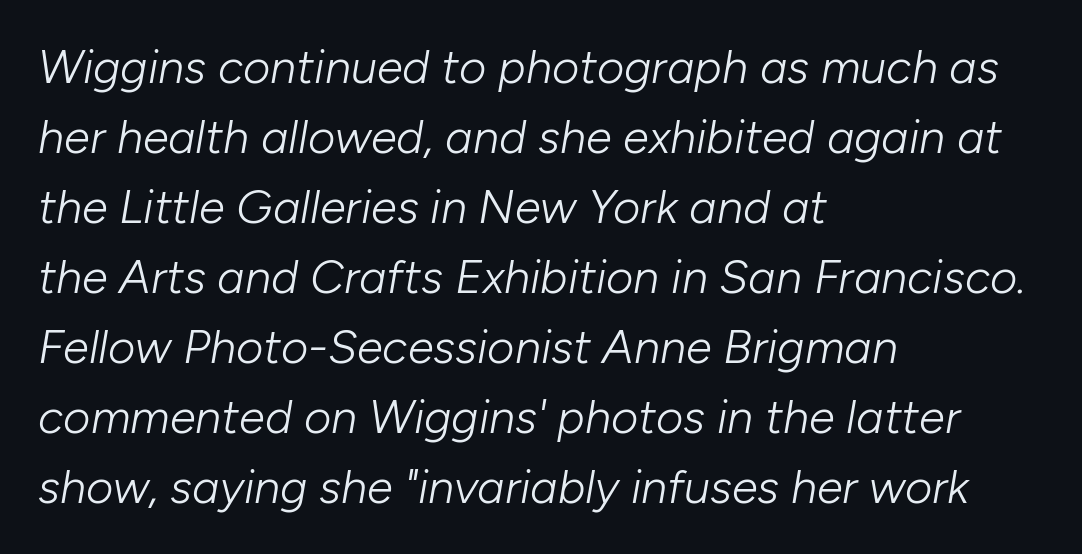
Looks like regular typesetting: each glyph gets only the width it needs. Stroke thickness stays within the range of a standard reading face or lighter. The compositor pushed each line to the left boundary. The tracking reads as untouched default to a designer's eye. If you drew a line through each stem, it would be angled.
